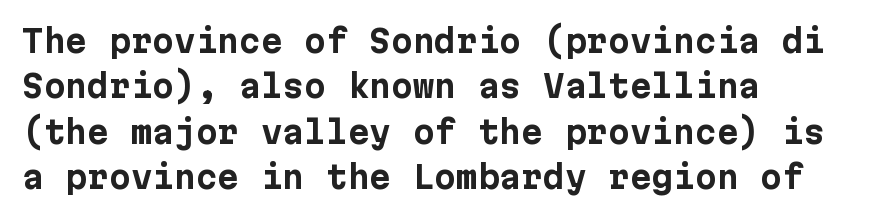
{"serif": "no", "italic": "no", "bold": "yes", "weight": "bold", "width": "normal", "stroke_contrast": "low", "x_height": "medium", "underline": "no", "align": "left", "line_spacing": "normal", "line_spacing_ratio": 1.46, "letter_spacing": "normal", "letter_spacing_em": 0.0, "glyph_px": 31}
